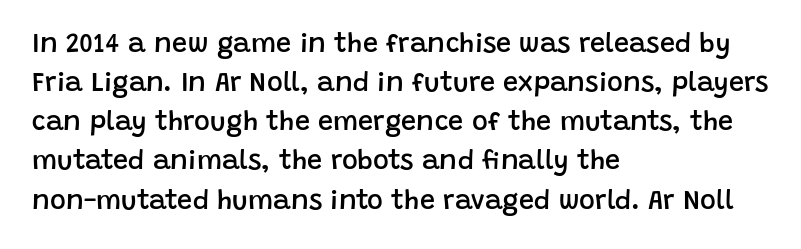
Horizontal alignment here is leftward, the default for most running prose. Semibold letterforms, between regular and bold. Each row of text sits above clean, open space. In terms of posture, this sample is upright. Rows of type keep a routine distance in the vertical direction.
